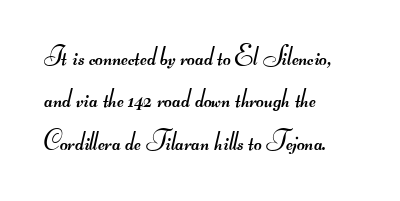
The image shows 27 px text type; set left-aligned, normal line spacing (1.57x), normal letter spacing, not underlined.
